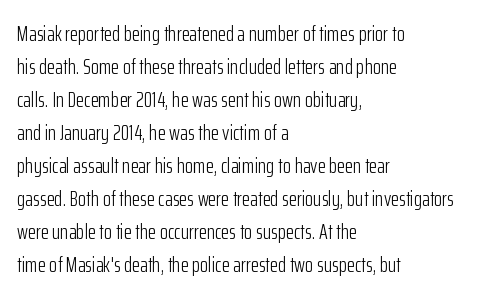
No italicization has been applied; the sample stays upright. This rendering features lettering with no underline. Summary of weight: not heavy and not bold. The typesetter chose a ragged-right arrangement here. The vertical gap from one line to the next is medium.
